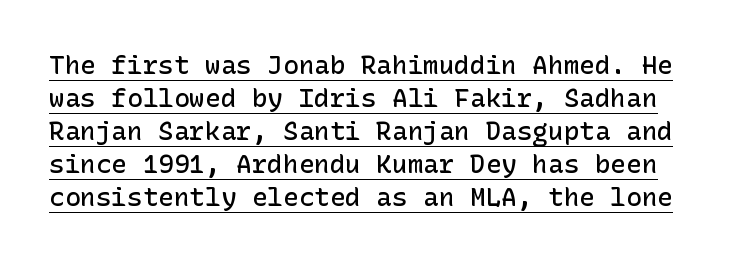
The image shows 26 px text type, upright; set normal line spacing (1.27x), normal letter spacing, underlined.
